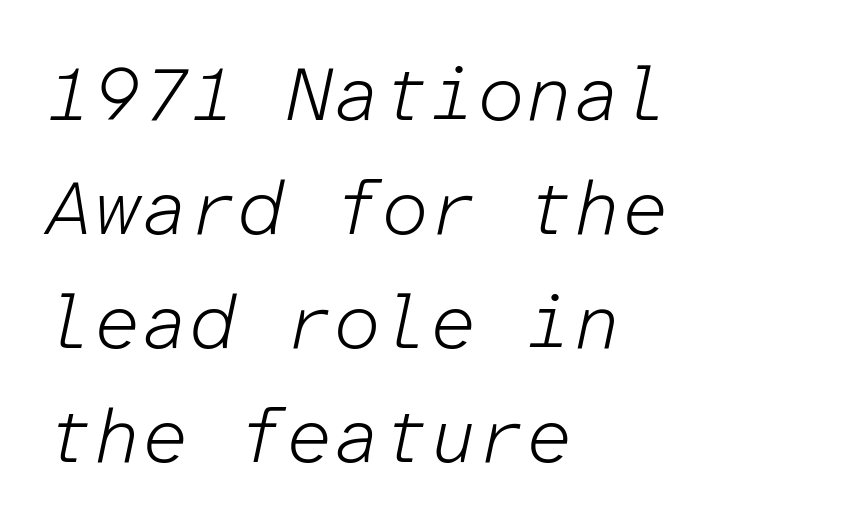
Q: Is the text bold? A: No.
Q: Is the text italic (slanted)? A: Yes, it leans right by about 12 degrees.
Q: Is the text underlined? A: No.
Q: How is the paragraph aligned? A: Left-aligned.
Q: Is the spacing between letters normal or unusually wide? A: Normal.
Q: Is the spacing between lines tight, normal or loose? A: Normal.
Q: Width (condensed, normal, or wide)? A: Normal.
Q: Stroke contrast? A: Low.
Q: x-height? A: Medium.
Q: Monospaced? A: Yes.
